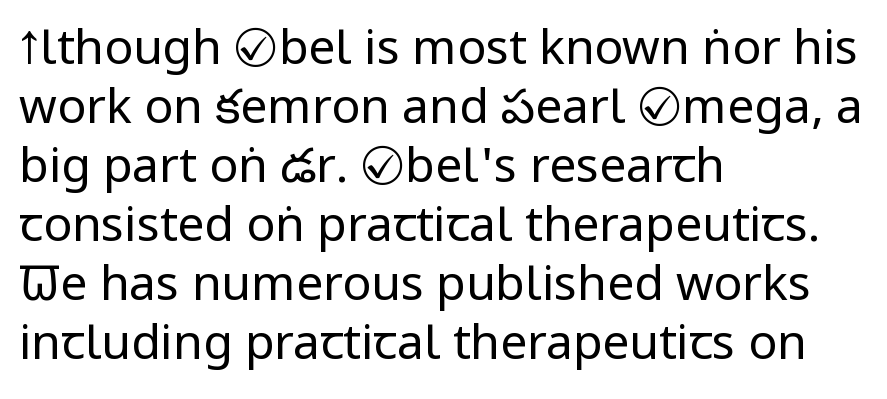
{"serif": "no", "italic": "no", "bold": "no", "weight": "regular", "width": "condensed", "stroke_contrast": "low", "x_height": "large", "monospaced": "no", "underline": "no", "align": "left", "line_spacing_ratio": 1.23, "letter_spacing": "normal", "letter_spacing_em": 0.0, "glyph_px": 48}
